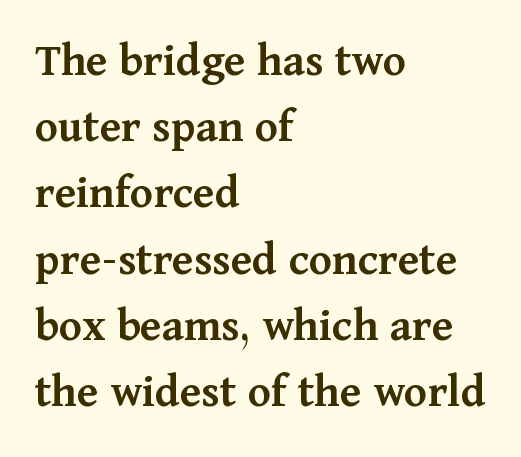
The image shows 48 px semibold serif type, upright; set left-aligned, normal line spacing (1.38x), normal letter spacing, not underlined; medium stroke contrast and a medium x-height.
